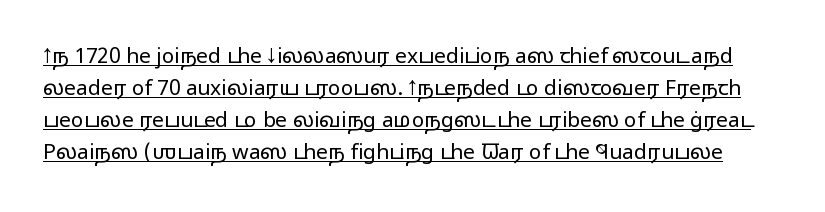
Words appear dense and cohesive because spacing is normal. Ascenders rise straight up at ninety degrees. This rendering features underlined lettering. Nothing heavy about these letters — not bold at all. Notice how descenders clear the ascenders below comfortably — that's standard leading.
